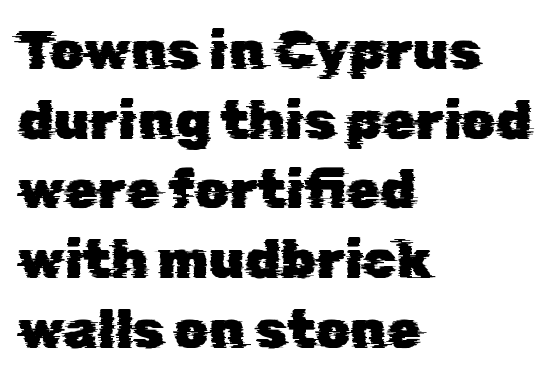
Q: Is the typeface a serif or a sans-serif typeface? A: Sans-serif.
Q: Is the text underlined? A: No.
Q: How is the paragraph aligned? A: Left-aligned.
Q: Is the spacing between letters normal or unusually wide? A: Normal.
Q: Is the spacing between lines tight, normal or loose? A: Normal.
Q: Width (condensed, normal, or wide)? A: Normal.
Q: Stroke contrast? A: Low.
Q: x-height? A: Medium.
Q: Monospaced? A: No.
